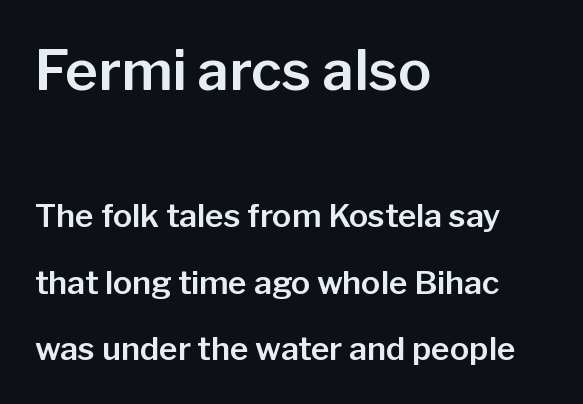
{"serif": "no", "italic": "no", "width": "normal", "stroke_contrast": "low", "x_height": "medium", "monospaced": "no", "underline": "no", "align": "left", "line_spacing": "loose", "line_spacing_ratio": 2.08, "letter_spacing": "normal", "letter_spacing_em": 0.0, "larger_block": "first", "size_ratio": 1.75, "glyph_px": 56}
